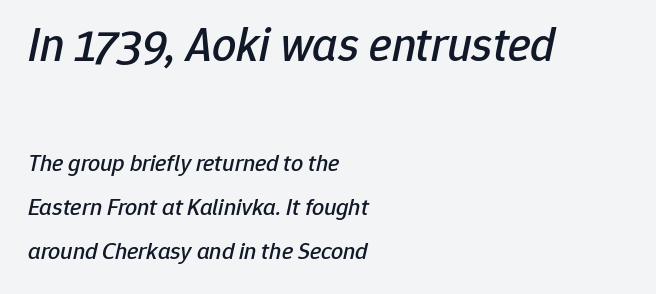
Q: Is the text italic (slanted)? A: Yes, it leans right by about 12 degrees.
Q: Is the text underlined? A: No.
Q: How is the paragraph aligned? A: Left-aligned.
Q: Is the spacing between letters normal or unusually wide? A: Normal.
Q: Which block of text is set in a larger size, the first (top) or the second (bottom)? A: The first (top) one.
Q: Width (condensed, normal, or wide)? A: Normal.
Q: Stroke contrast? A: Low.
Q: x-height? A: Medium.
Q: Monospaced? A: No.
